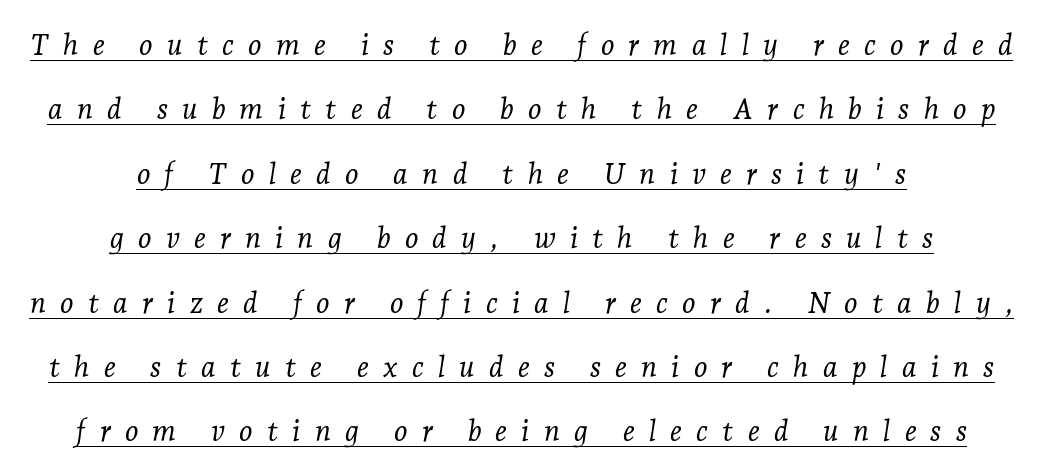
Q: Is the text bold? A: No.
Q: Is the text italic (slanted)? A: Yes, it leans right by about 7 degrees.
Q: Is the typeface a serif or a sans-serif typeface? A: Serif.
Q: Is the text underlined? A: Yes.
Q: How is the paragraph aligned? A: Centered.
Q: Is the spacing between letters normal or unusually wide? A: Unusually wide.
Q: Is the spacing between lines tight, normal or loose? A: Loose.
Q: Width (condensed, normal, or wide)? A: Normal.
Q: Stroke contrast? A: Low.
Q: x-height? A: Medium.
Q: Monospaced? A: No.
